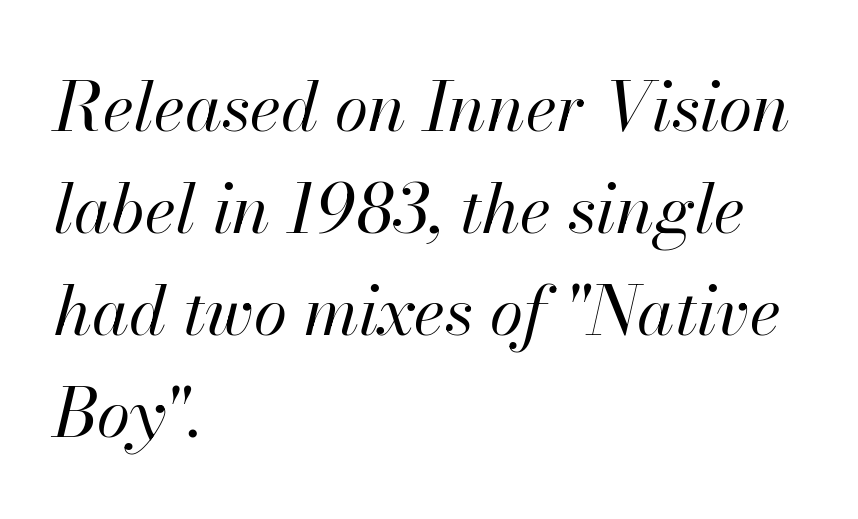
Q: Is the text bold? A: No.
Q: Is the text italic (slanted)? A: Yes, it leans right by about 13 degrees.
Q: Is the text underlined? A: No.
Q: How is the paragraph aligned? A: Left-aligned.
Q: Is the spacing between letters normal or unusually wide? A: Normal.
Q: Is the spacing between lines tight, normal or loose? A: Normal.
Q: Width (condensed, normal, or wide)? A: Normal.
Q: Stroke contrast? A: High.
Q: x-height? A: Small.
Q: Monospaced? A: No.
